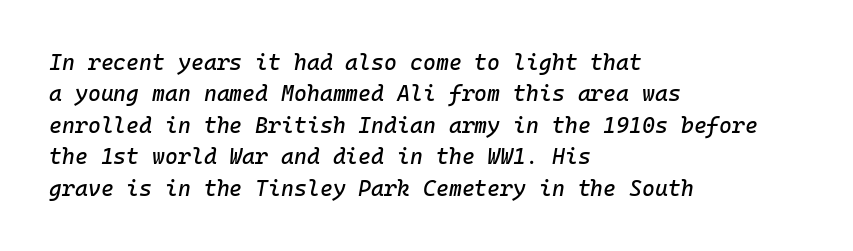
The image shows 22 px text type, italic (leaning right); set left-aligned, normal line spacing (1.43x), normal letter spacing, not underlined.
